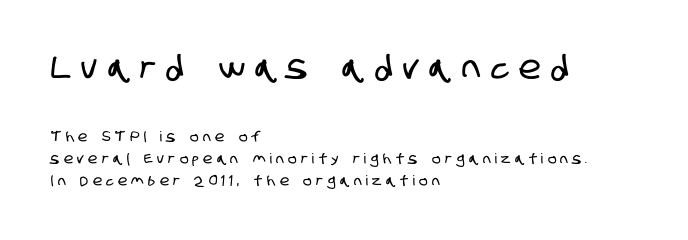
Q: Is the typeface a serif or a sans-serif typeface? A: Sans-serif.
Q: Is the text underlined? A: No.
Q: How is the paragraph aligned? A: Left-aligned.
Q: Is the spacing between letters normal or unusually wide? A: Unusually wide.
Q: Is the spacing between lines tight, normal or loose? A: Normal.
Q: Which block of text is set in a larger size, the first (top) or the second (bottom)? A: The first (top) one.
Q: Width (condensed, normal, or wide)? A: Condensed.
Q: Stroke contrast? A: Low.
Q: x-height? A: Large.
Q: Monospaced? A: No.
